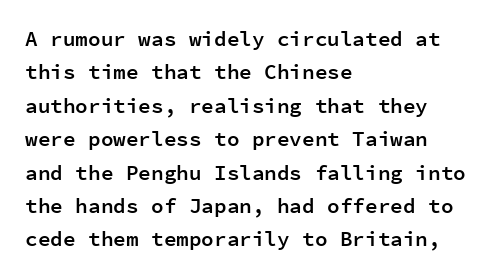
Typographic density is moderately raised because the face is semibold. Letter spacing: default. Vertically, the passage feels balanced, rows spaced as you'd expect. In terms of posture, this sample is upright. These lines stack with their left ends in a neat column.
